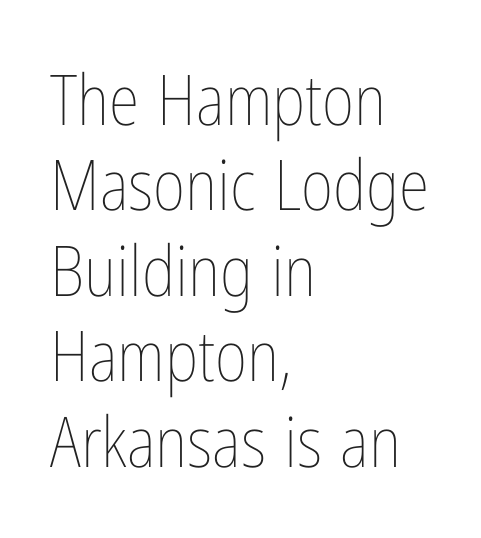
Q: Is the text bold? A: No.
Q: Is the text italic (slanted)? A: No, it is upright.
Q: Is the text underlined? A: No.
Q: How is the paragraph aligned? A: Left-aligned.
Q: Is the spacing between letters normal or unusually wide? A: Normal.
Q: Width (condensed, normal, or wide)? A: Condensed.
Q: Stroke contrast? A: Low.
Q: x-height? A: Medium.
Q: Monospaced? A: No.
